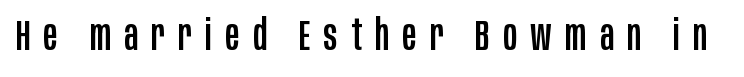
Q: Is the text italic (slanted)? A: No, it is upright.
Q: Is the typeface a serif or a sans-serif typeface? A: Sans-serif.
Q: Is the text underlined? A: No.
Q: Is the spacing between letters normal or unusually wide? A: Unusually wide.
Q: Width (condensed, normal, or wide)? A: Condensed.
Q: Stroke contrast? A: Low.
Q: x-height? A: Large.
Q: Monospaced? A: No.
